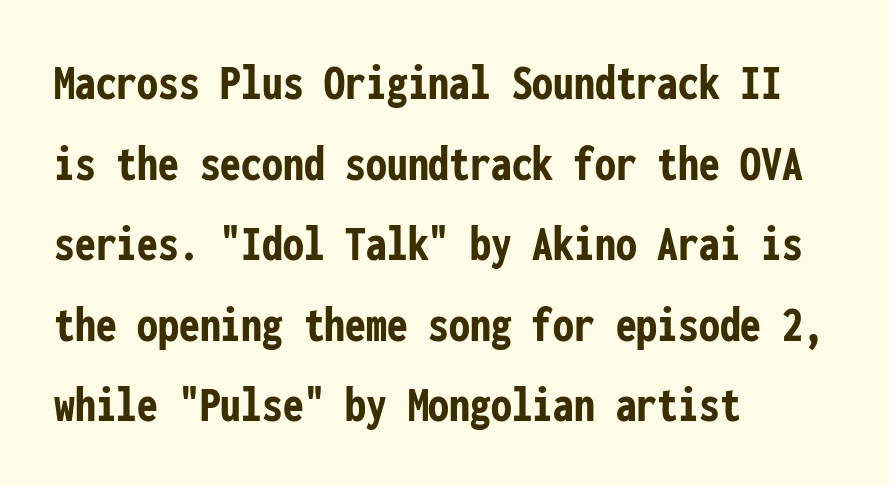
{"serif": "no", "italic": "no", "bold": "yes", "weight": "semibold", "width": "condensed", "stroke_contrast": "low", "x_height": "medium", "monospaced": "yes", "underline": "no", "align": "left", "line_spacing": "normal", "line_spacing_ratio": 1.55, "letter_spacing": "normal", "letter_spacing_em": 0.0, "glyph_px": 52}
